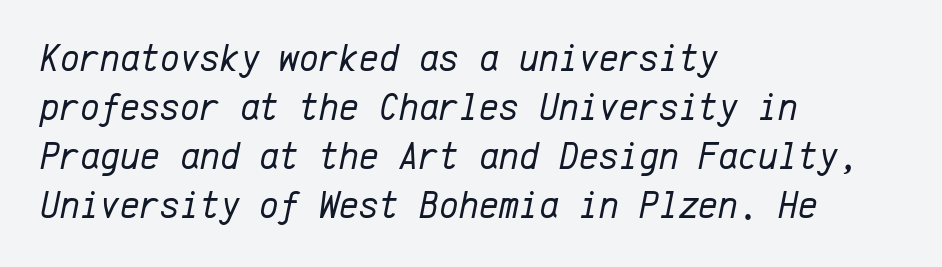
Each stroke keeps to a modest, everyday thickness or less. These lines are rendered in a fixed-pitch font. Observe the ordinary spacing: letters are neighbours, not strangers. Descender tails drop into unmarked territory.
